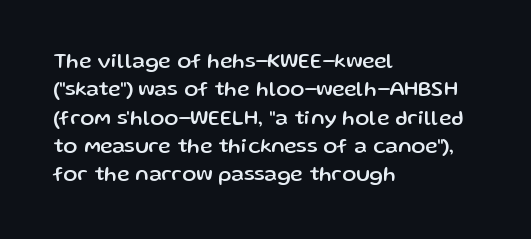
The image shows 21 px text type, upright; set left-aligned, normal line spacing (1.35x), normal letter spacing, not underlined.
